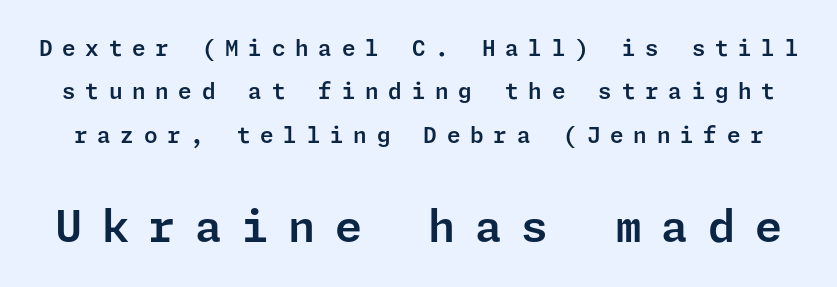
Nope, not italic — everything's standing straight. The font family rendered here belongs to the sans-serif group. The space between consecutive lines is lavish. Which of the two is more prominent by size? The second, at the bottom.
